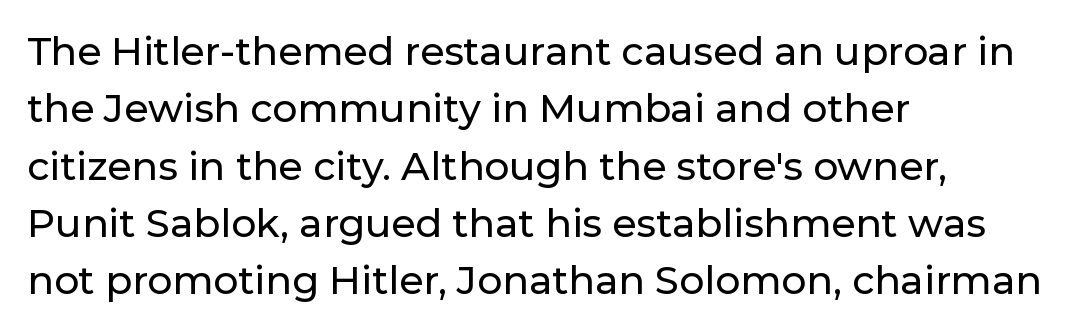
The image shows 39 px sans-serif type, upright; set left-aligned, normal line spacing (1.47x), normal letter spacing, not underlined; low stroke contrast and a medium x-height.
